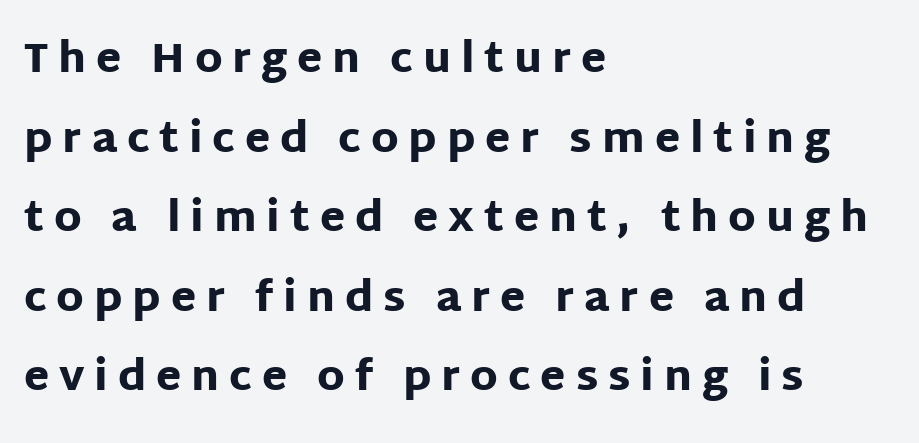
The image shows 41 px heavy sans-serif type, upright; set left-aligned, loose line spacing (1.94x), unusually wide letter spacing (+0.24 em), not underlined; low stroke contrast and a large x-height.
